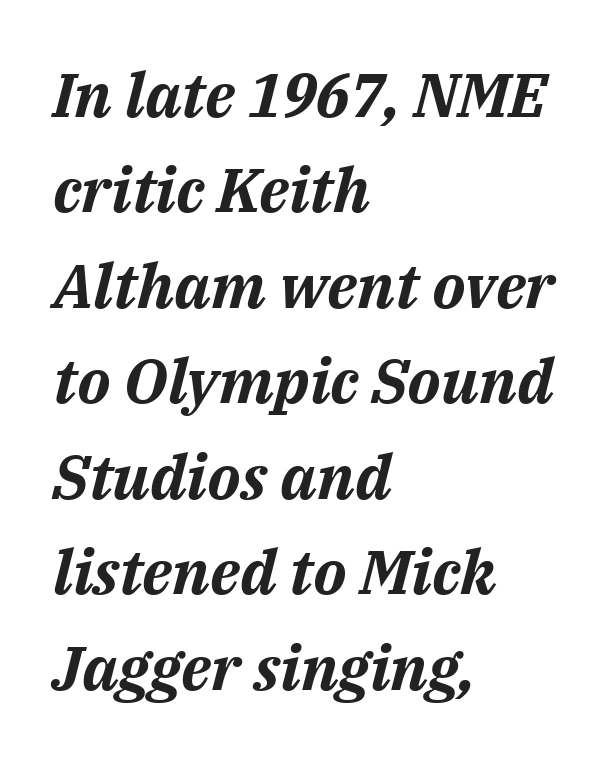
Q: Is the text bold? A: Yes.
Q: Is the text italic (slanted)? A: Yes, it leans right by about 14 degrees.
Q: Is the text underlined? A: No.
Q: How is the paragraph aligned? A: Left-aligned.
Q: Is the spacing between letters normal or unusually wide? A: Normal.
Q: Is the spacing between lines tight, normal or loose? A: Normal.
Q: Width (condensed, normal, or wide)? A: Normal.
Q: Stroke contrast? A: Medium.
Q: x-height? A: Medium.
Q: Monospaced? A: No.
